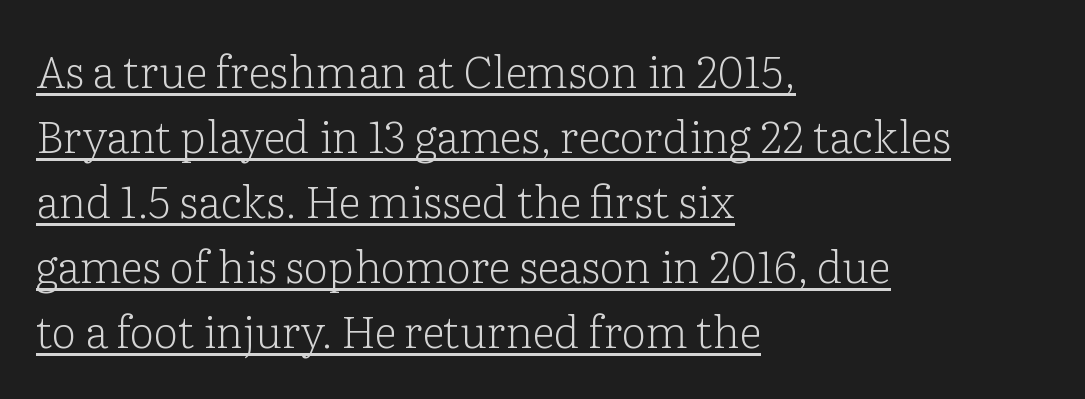
The image shows 44 px light serif type, upright; set left-aligned, normal line spacing (1.48x), normal letter spacing, underlined; low stroke contrast and a medium x-height.
